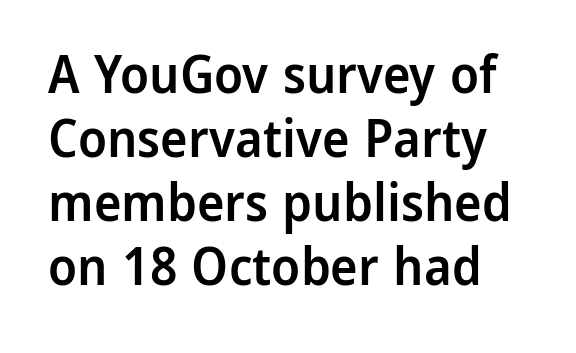
{"serif": "no", "italic": "no", "bold": "semi", "weight": "semibold", "width": "normal", "stroke_contrast": "low", "x_height": "medium", "monospaced": "no", "underline": "no", "line_spacing_ratio": 1.23, "letter_spacing": "normal", "letter_spacing_em": 0.0, "glyph_px": 52}
